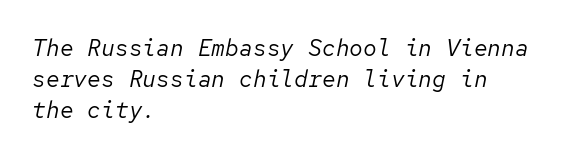
The image shows 23 px text type, italic (leaning right); set left-aligned, normal line spacing (1.34x), normal letter spacing, not underlined.
